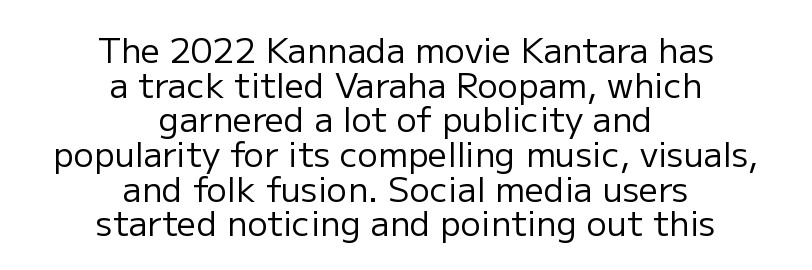
No extra tracking has been applied to these lines. Here the designer chose a conventional face with non-uniform glyph widths. The designer dialed line spacing down below the default. Unmarked baselines from the first word to the last. Heaviness? Minimal to ordinary, like unemphasized prose. Typographically, this falls in the sans-serif category.
